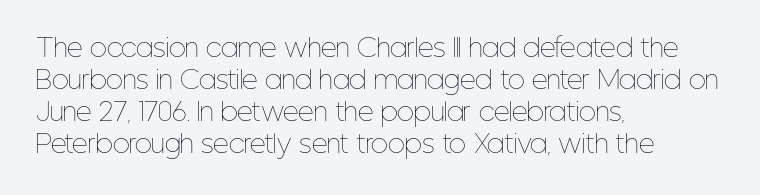
The image shows 25 px text type, upright; set left-aligned, normal line spacing (1.28x), normal letter spacing, not underlined.
